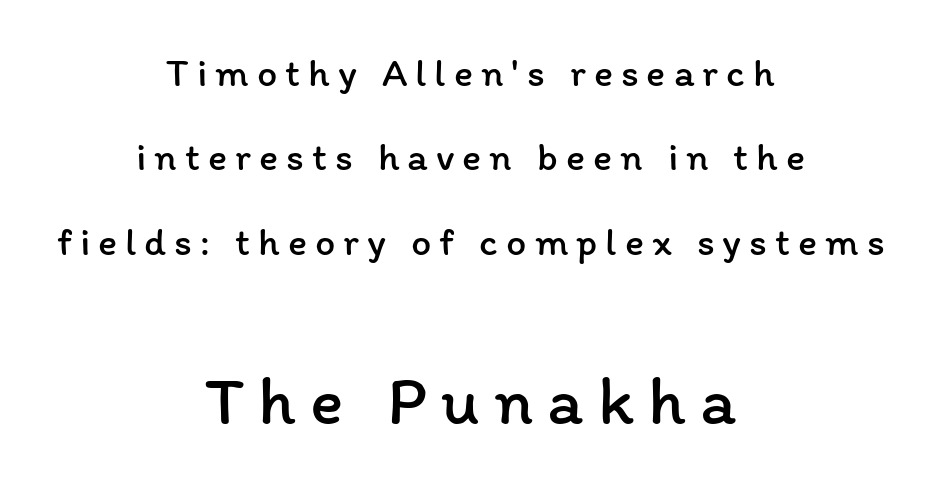
Q: Is the text bold? A: No.
Q: Is the text italic (slanted)? A: No, it is upright.
Q: Is the text underlined? A: No.
Q: How is the paragraph aligned? A: Centered.
Q: Is the spacing between letters normal or unusually wide? A: Unusually wide.
Q: Is the spacing between lines tight, normal or loose? A: Loose.
Q: Which block of text is set in a larger size, the first (top) or the second (bottom)? A: The second (bottom) one.
Q: Width (condensed, normal, or wide)? A: Normal.
Q: Stroke contrast? A: Low.
Q: x-height? A: Medium.
Q: Monospaced? A: No.
